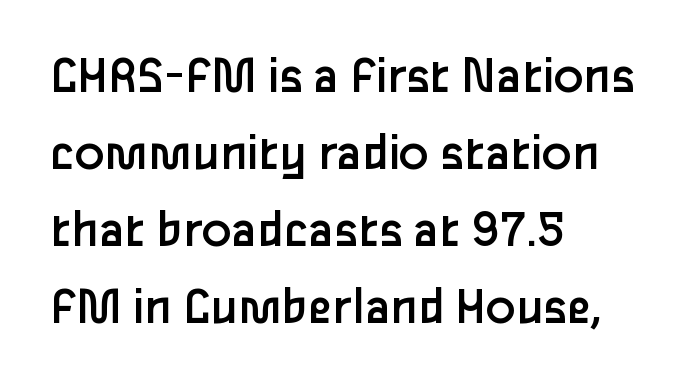
{"serif": "no", "italic": "no", "bold": "no", "weight": "regular", "width": "normal", "stroke_contrast": "low", "x_height": "medium", "monospaced": "no", "underline": "no", "align": "left", "line_spacing": "normal", "line_spacing_ratio": 1.4, "letter_spacing": "normal", "letter_spacing_em": 0.0, "glyph_px": 55}
